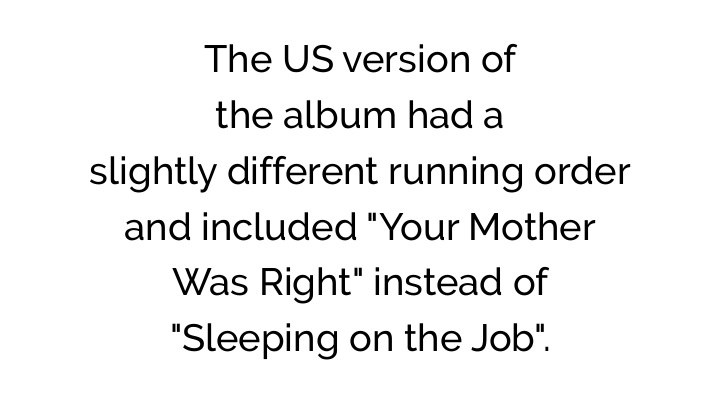
Q: Is the text bold? A: No.
Q: Is the text italic (slanted)? A: No, it is upright.
Q: Is the typeface a serif or a sans-serif typeface? A: Sans-serif.
Q: Is the text underlined? A: No.
Q: How is the paragraph aligned? A: Centered.
Q: Is the spacing between letters normal or unusually wide? A: Normal.
Q: Is the spacing between lines tight, normal or loose? A: Normal.
Q: Width (condensed, normal, or wide)? A: Normal.
Q: Stroke contrast? A: Low.
Q: x-height? A: Medium.
Q: Monospaced? A: No.
